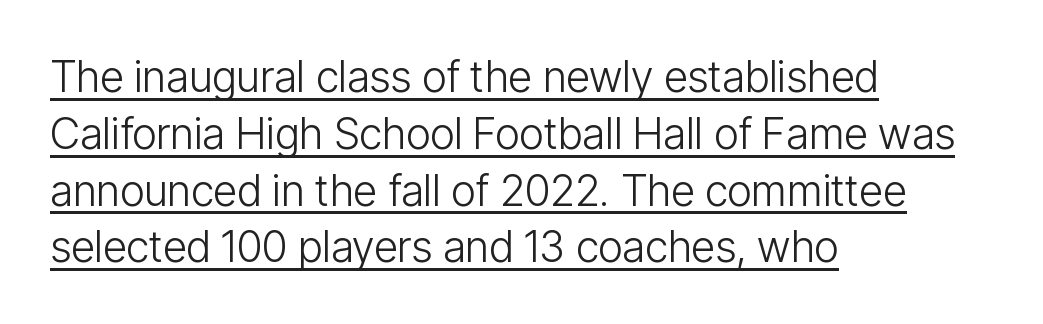
The image shows 43 px light, condensed sans-serif type, upright; set left-aligned, normal line spacing (1.32x), normal letter spacing, underlined; low stroke contrast and a medium x-height.
